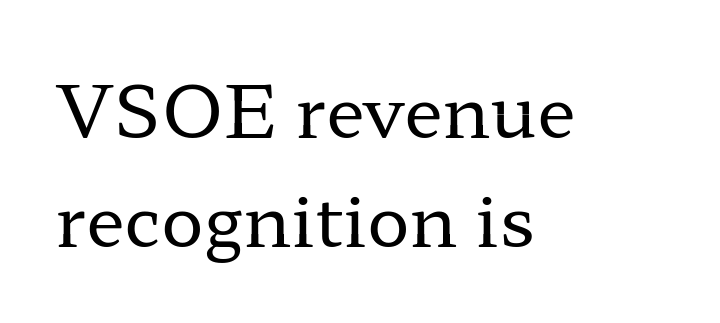
Q: Is the text bold? A: No.
Q: Is the text italic (slanted)? A: No, it is upright.
Q: Is the typeface a serif or a sans-serif typeface? A: Serif.
Q: Is the text underlined? A: No.
Q: How is the paragraph aligned? A: Left-aligned.
Q: Is the spacing between letters normal or unusually wide? A: Normal.
Q: Is the spacing between lines tight, normal or loose? A: Normal.
Q: Width (condensed, normal, or wide)? A: Wide.
Q: Stroke contrast? A: Low.
Q: x-height? A: Medium.
Q: Monospaced? A: No.
